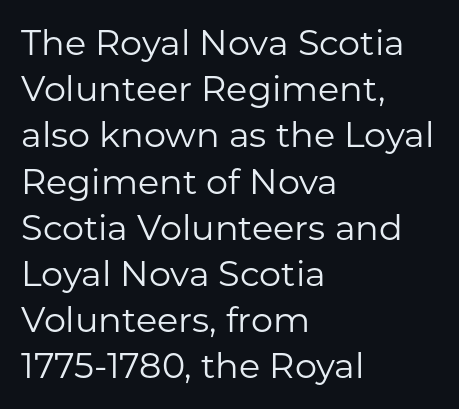
Q: Is the text bold? A: No.
Q: Is the text italic (slanted)? A: No, it is upright.
Q: Is the typeface a serif or a sans-serif typeface? A: Sans-serif.
Q: Is the text underlined? A: No.
Q: How is the paragraph aligned? A: Left-aligned.
Q: Is the spacing between letters normal or unusually wide? A: Normal.
Q: Is the spacing between lines tight, normal or loose? A: Normal.
Q: Width (condensed, normal, or wide)? A: Normal.
Q: Stroke contrast? A: Low.
Q: x-height? A: Medium.
Q: Monospaced? A: No.
